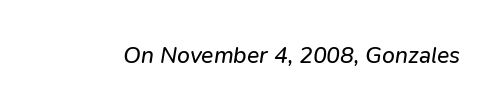
Short note: letters normally spaced. A typesetter would mark this as italic. The face looks like a standard text weight, possibly lighter. Lines of text with bare space underneath.
